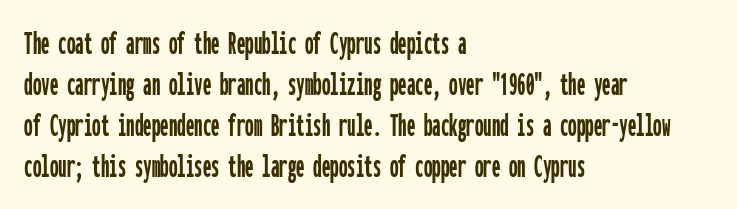
I'd call this a sans setting — the letters go barefoot. Is this a fixed-width face? Yes — each glyph sits in an identical cell. The face used here is rendered with its standard letterfit. Does the lettering tilt? It doesn't — this is upright.
